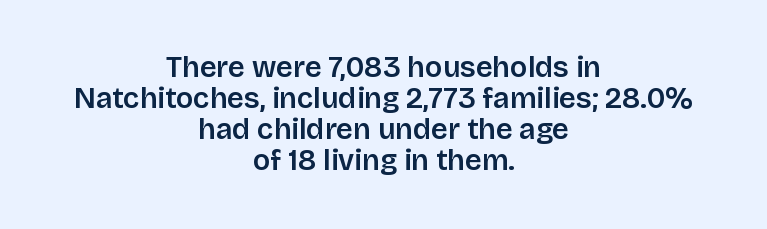
Q: Is the text italic (slanted)? A: No, it is upright.
Q: Is the typeface a serif or a sans-serif typeface? A: Sans-serif.
Q: Is the text underlined? A: No.
Q: How is the paragraph aligned? A: Centered.
Q: Is the spacing between letters normal or unusually wide? A: Normal.
Q: Is the spacing between lines tight, normal or loose? A: Tight.
Q: Width (condensed, normal, or wide)? A: Normal.
Q: Stroke contrast? A: Low.
Q: x-height? A: Large.
Q: Monospaced? A: No.
